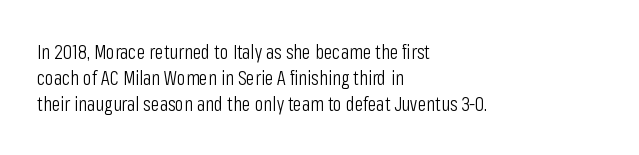
The image shows 20 px text type, upright; set left-aligned, normal line spacing (1.31x), normal letter spacing, not underlined.
